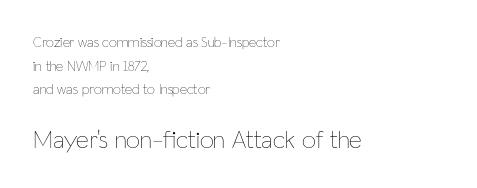
{"italic": "no", "bold": "no", "underline": "no", "align": "left", "line_spacing": "normal", "line_spacing_ratio": 1.69, "letter_spacing": "normal", "letter_spacing_em": 0.0, "larger_block": "second", "size_ratio": 1.79, "glyph_px": 25}
